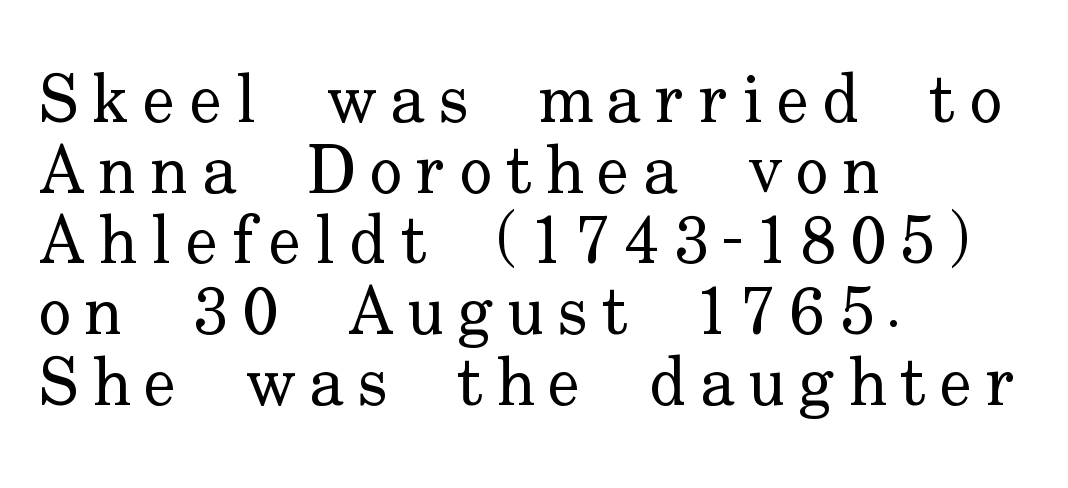
The image shows 68 px regular-weight serif type, upright; set left-aligned, tight line spacing (1.04x), unusually wide letter spacing (+0.21 em), not underlined; low stroke contrast and a small x-height.
